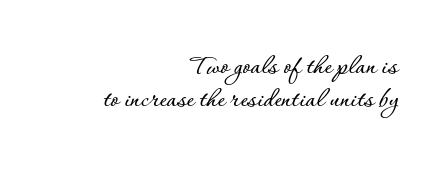
{"width": "normal", "stroke_contrast": "low", "x_height": "small", "monospaced": "no", "underline": "no", "align": "right", "line_spacing_ratio": 1.19, "letter_spacing": "normal", "letter_spacing_em": 0.0, "glyph_px": 28}
